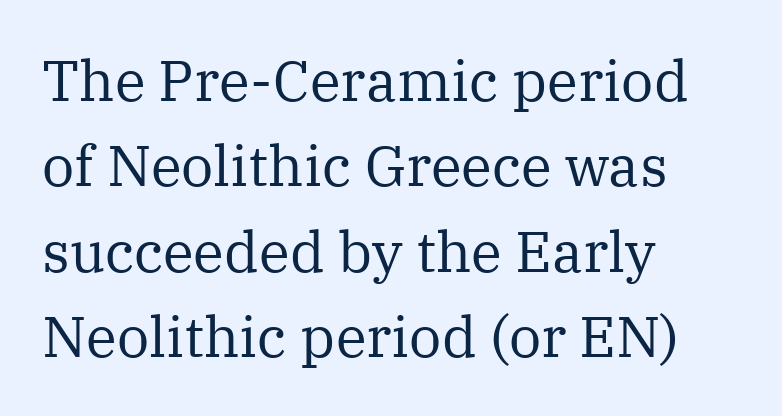
The passage is arranged the way most books set body copy — flush left. The letters sit at their default tracking, neither squeezed nor spread. Think of a printed novel: that variable character pitch is what you see here. This rendering employs a face with finishing strokes, i.e., a serif.
